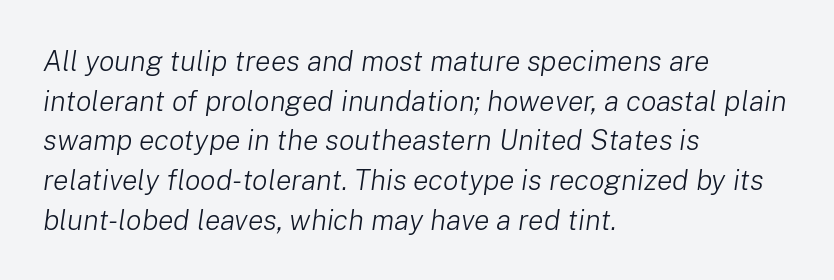
The image shows 29 px light type, italic (leaning right); set left-aligned, normal line spacing (1.37x), normal letter spacing, not underlined; low stroke contrast and a medium x-height.
